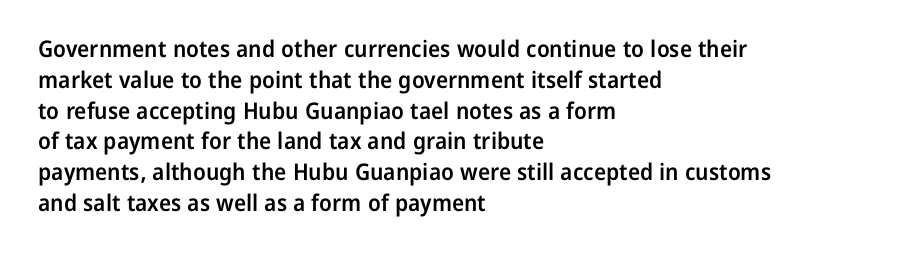
Q: Is the text bold? A: Semi-bold.
Q: Is the text italic (slanted)? A: No, it is upright.
Q: Is the text underlined? A: No.
Q: How is the paragraph aligned? A: Left-aligned.
Q: Is the spacing between letters normal or unusually wide? A: Normal.
Q: Is the spacing between lines tight, normal or loose? A: Normal.
